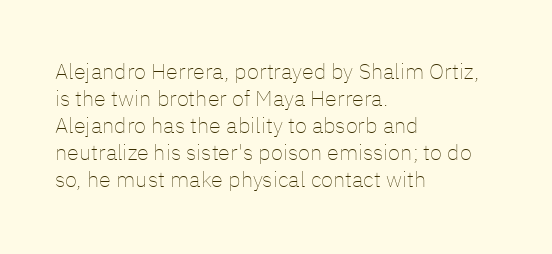
Beneath every word, the page is bare. The lettering holds an erect, upright posture throughout. Caption: face not bold, strokes unweighted. The gaps between neighbouring characters are ordinary and unremarkable.
